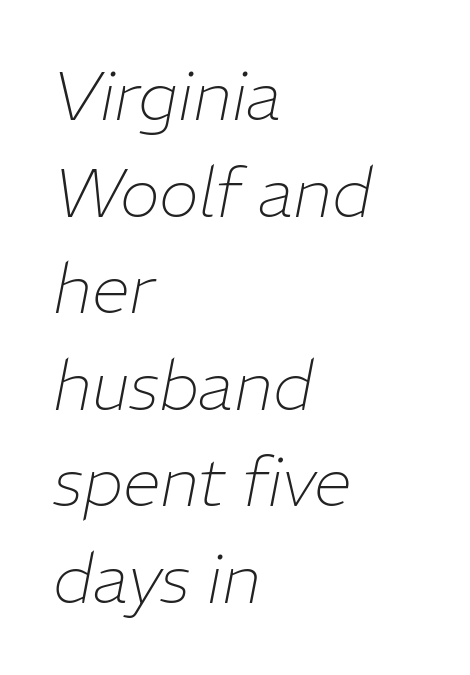
Q: Is the text bold? A: No.
Q: Is the text italic (slanted)? A: Yes, it leans right by about 11 degrees.
Q: Is the text underlined? A: No.
Q: How is the paragraph aligned? A: Left-aligned.
Q: Is the spacing between letters normal or unusually wide? A: Normal.
Q: Is the spacing between lines tight, normal or loose? A: Normal.
Q: Width (condensed, normal, or wide)? A: Normal.
Q: Stroke contrast? A: Low.
Q: x-height? A: Medium.
Q: Monospaced? A: No.
